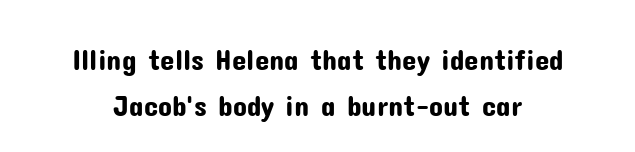
A clean baseline with only descenders dipping below it. Words appear dense and cohesive because spacing is normal. Quick note: not italic, upright. Evenly set lines give the paragraph a standard silhouette. Think of a printed novel: that variable character pitch is what you see here.
